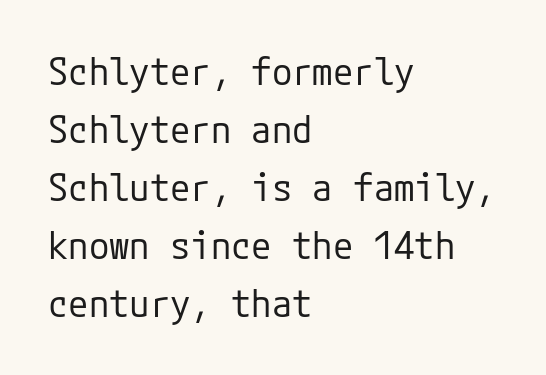
The glyphs are unaccompanied by any horizontal stroke below them. The letters stand straight up with perfectly vertical stems. Think standard paragraph weight, or any step lighter than that. Examine the stroke ends and you'll find no serifs. The paragraph shown leans on its left margin.
